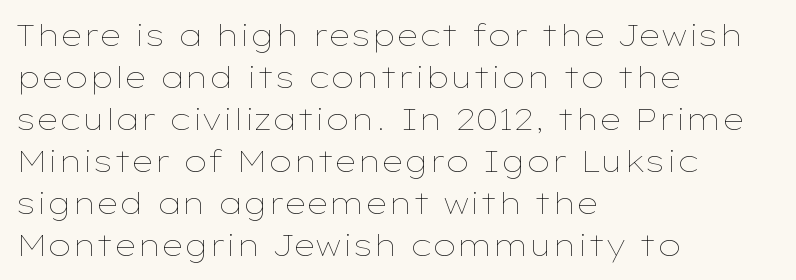
{"italic": "no", "bold": "no", "weight": "thin", "width": "wide", "stroke_contrast": "low", "x_height": "medium", "monospaced": "no", "underline": "no", "align": "left", "line_spacing": "normal", "line_spacing_ratio": 1.4, "letter_spacing": "normal", "letter_spacing_em": 0.0, "glyph_px": 30}
